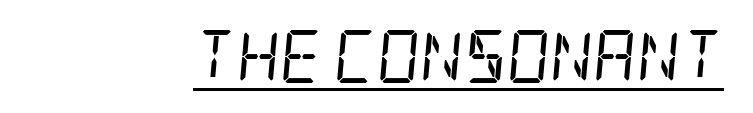
{"serif": "yes", "italic": "yes", "lean": "right", "slant_degrees": 5, "bold": "no", "weight": "regular", "width": "condensed", "stroke_contrast": "low", "x_height": "large", "underline": "yes", "letter_spacing": "normal", "letter_spacing_em": 0.0, "glyph_px": 53}
